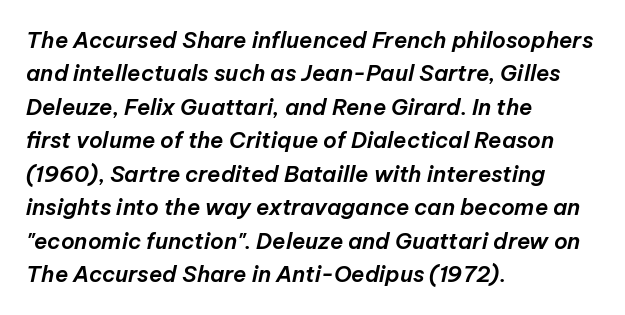
The space beneath each line is pristine and unruled. Does extra space separate the letters? No, they use regular spacing. A student would call this left alignment; a typographer would say flush left, rag right. Regarding leading, the lines here are spaced in the standard way.
